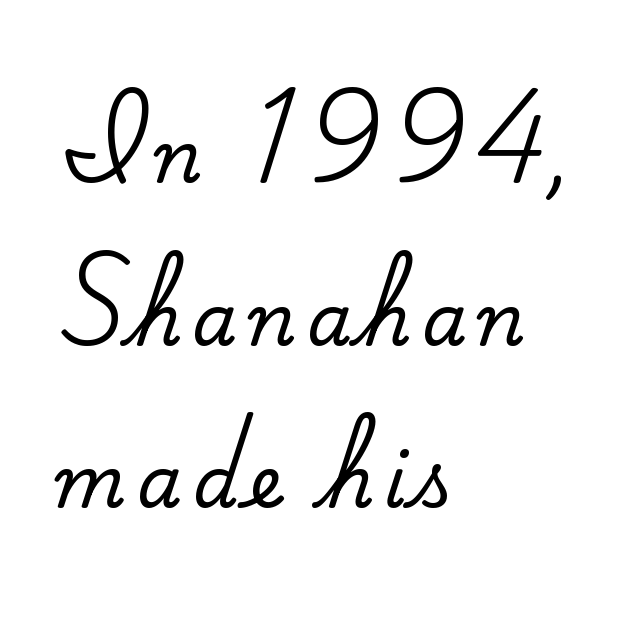
The image shows 72 px serif type; set left-aligned, loose line spacing (2.26x), not underlined; medium stroke contrast and a small x-height.
